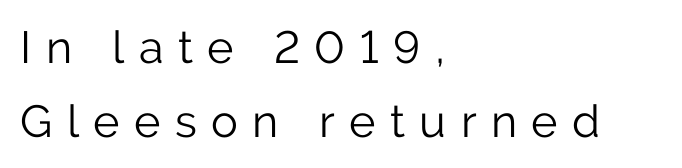
The image shows 45 px light sans-serif type, upright; set left-aligned, normal line spacing (1.64x), unusually wide letter spacing (+0.32 em), not underlined; low stroke contrast and a medium x-height.
